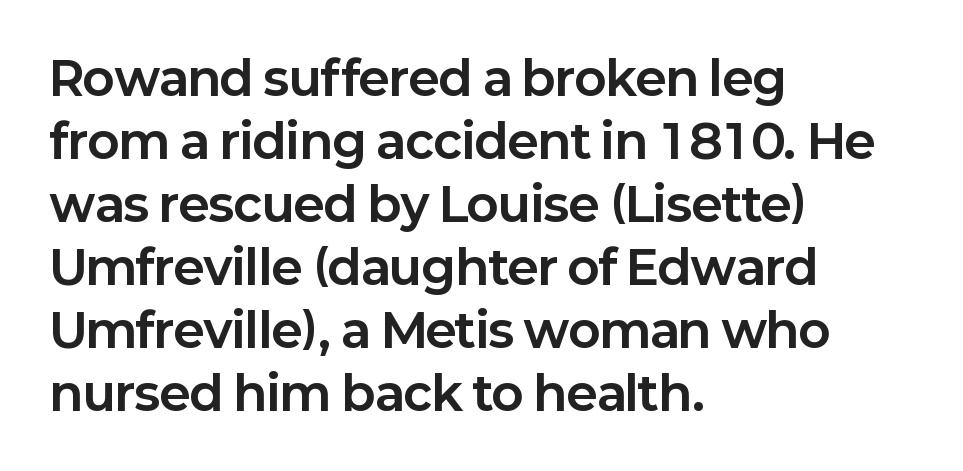
The axis of the letterforms is exactly vertical. Stroke thickness is high; the sample reads as a true bold. Serifs: no, the terminals of the letterforms are clean. Varying glyph widths throughout — classic text-font behaviour. The typesetter chose a ragged-right arrangement here. The letterforms sit shoulder to shoulder at normal distance.
